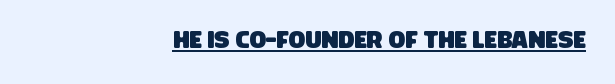
Students, observe the line beneath the letters — that is underlining. Inter-character spacing is left at the font's built-in metrics. Notice how the passage keeps a crisp vertical edge on the right only.
